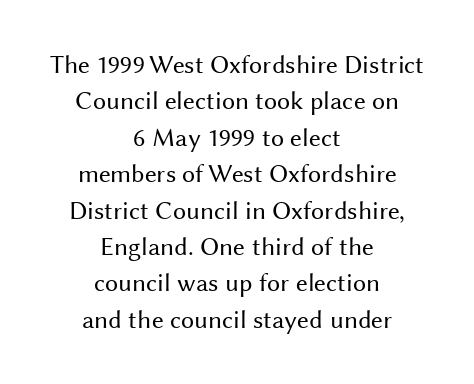
Q: Is the text bold? A: No.
Q: Is the text italic (slanted)? A: No, it is upright.
Q: Is the text underlined? A: No.
Q: How is the paragraph aligned? A: Centered.
Q: Is the spacing between letters normal or unusually wide? A: Normal.
Q: Is the spacing between lines tight, normal or loose? A: Normal.
